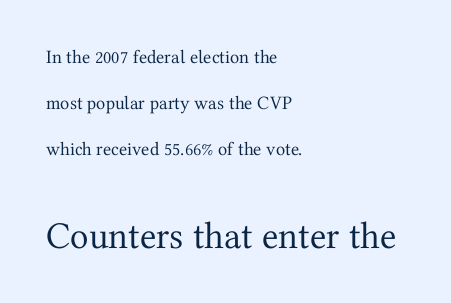
The image shows 38 px regular-weight serif type, upright; set left-aligned, loose line spacing (2.41x), normal letter spacing, not underlined; the second (bottom) block is 2.0x larger; medium stroke contrast and a medium x-height.
